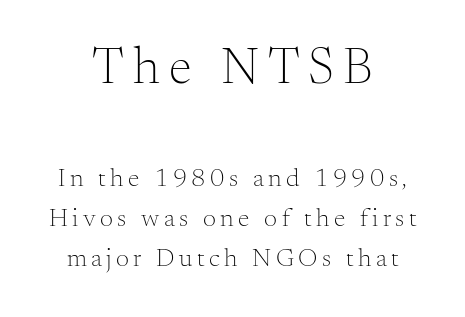
This rendering features lettering with no underline. Typesetter's note — upper block bumped up in size, lower block left smaller. If you measured baseline to baseline, you'd find a middling distance. The lettering holds an erect, upright posture throughout.
